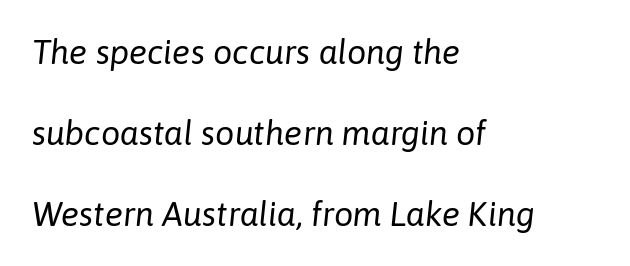
{"italic": "yes", "lean": "right", "slant_degrees": 6, "bold": "no", "weight": "regular", "width": "normal", "stroke_contrast": "low", "x_height": "medium", "monospaced": "no", "underline": "no", "align": "left", "line_spacing": "loose", "line_spacing_ratio": 2.38, "letter_spacing": "normal", "letter_spacing_em": 0.0, "glyph_px": 34}
